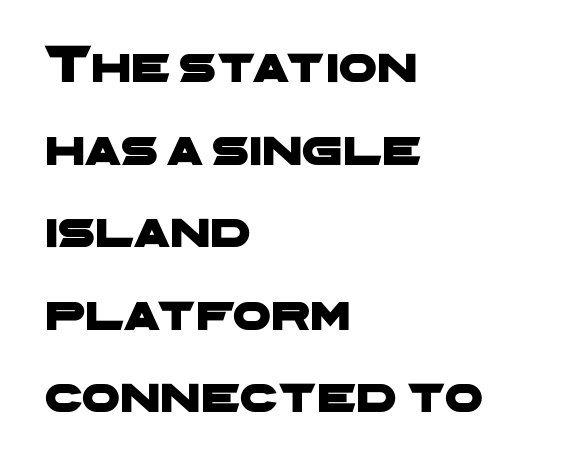
Inter-character spacing is left at the font's built-in metrics. The rendering uses natural spacing where letterforms have individual widths. Leading matches the norm, producing a regular column. Descender tails drop into unmarked territory. Typographically, this falls in the sans-serif category.
